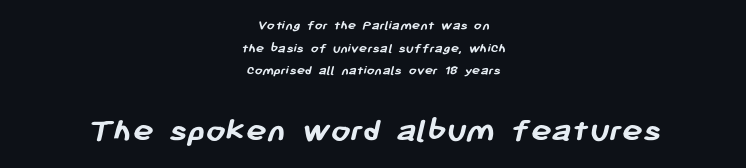
{"serif": "no", "bold": "yes", "weight": "semibold", "width": "normal", "stroke_contrast": "low", "x_height": "medium", "monospaced": "no", "underline": "no", "align": "center", "line_spacing": "normal", "line_spacing_ratio": 1.62, "letter_spacing": "normal", "letter_spacing_em": 0.0, "larger_block": "second", "size_ratio": 2.5, "glyph_px": 35}
